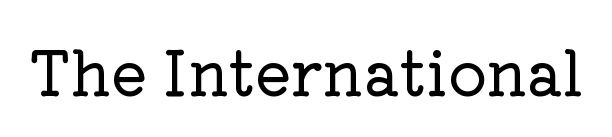
The glyphs are unaccompanied by any horizontal stroke below them. I'd call this a serif setting — the letters wear small feet. Tall strokes in this sample are plumb rather than angled. The gaps between neighbouring characters are ordinary and unremarkable. This sample has the flowing, uneven cadence of proportional lettering.
